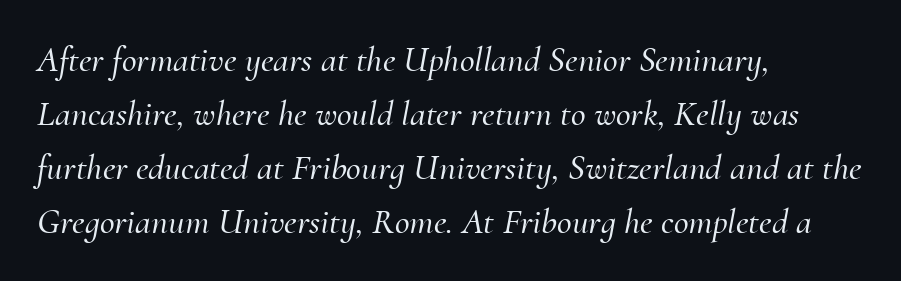
{"serif": "yes", "italic": "yes", "lean": "right", "slant_degrees": 10, "width": "normal", "stroke_contrast": "medium", "x_height": "small", "monospaced": "no", "underline": "no", "align": "left", "line_spacing": "normal", "line_spacing_ratio": 1.5, "letter_spacing": "normal", "letter_spacing_em": 0.0, "glyph_px": 36}
